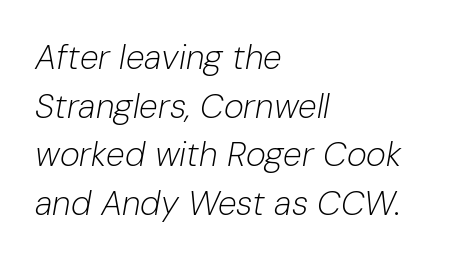
The image shows 34 px light type, italic (leaning right); set left-aligned, normal line spacing (1.43x), normal letter spacing, not underlined; low stroke contrast and a medium x-height.
